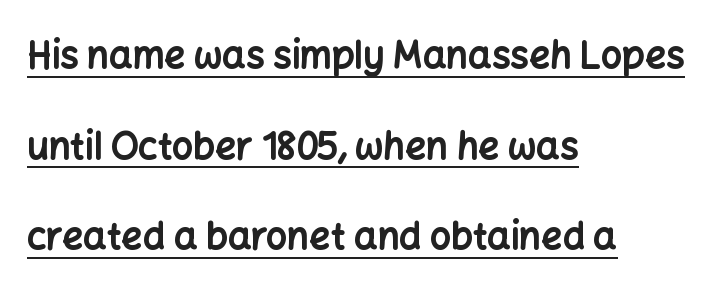
Stroke thickness is high; the sample reads as a true bold. These lines are rendered in a variable-pitch font. Short note: letters normally spaced. The lettering stays uniformly vertical, giving the passage a roman look. Does the leading feel generous? Absolutely, it's lavish. The words here are underlined.
